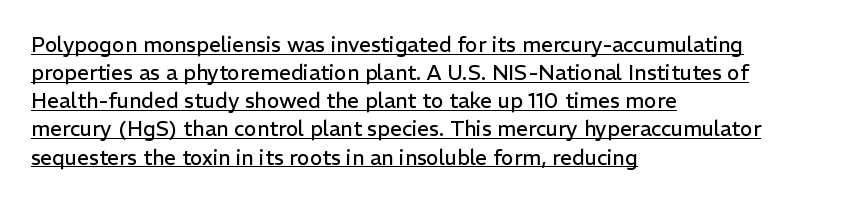
{"italic": "no", "bold": "no", "underline": "yes", "align": "left", "line_spacing": "normal", "line_spacing_ratio": 1.34, "letter_spacing": "normal", "letter_spacing_em": 0.0, "glyph_px": 21}
